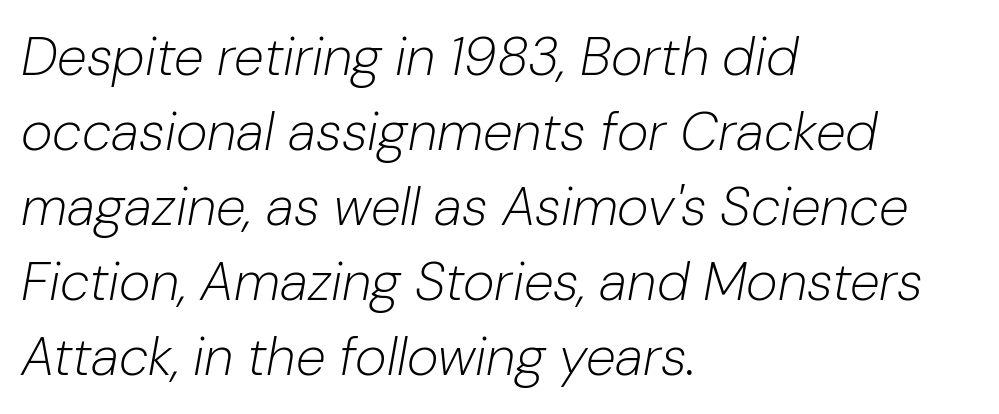
The image shows 54 px light type, italic (leaning right); set left-aligned, normal line spacing (1.39x), normal letter spacing, not underlined; low stroke contrast and a medium x-height.
